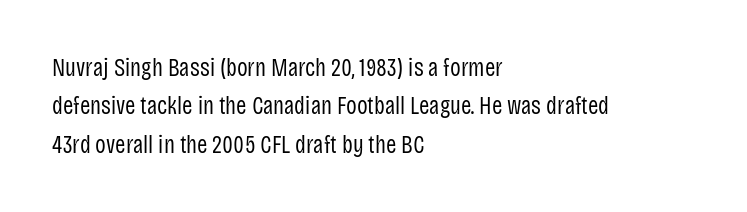
Q: Is the text bold? A: No.
Q: Is the text italic (slanted)? A: No, it is upright.
Q: Is the text underlined? A: No.
Q: How is the paragraph aligned? A: Left-aligned.
Q: Is the spacing between letters normal or unusually wide? A: Normal.
Q: Is the spacing between lines tight, normal or loose? A: Normal.
